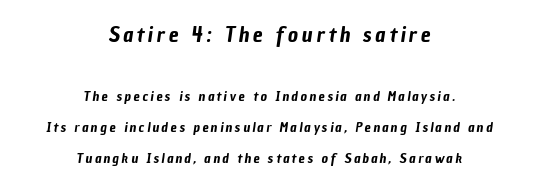
The image shows 22 px text type; set centered, loose line spacing (2.23x), not underlined; the first (top) block is 1.57x larger.
